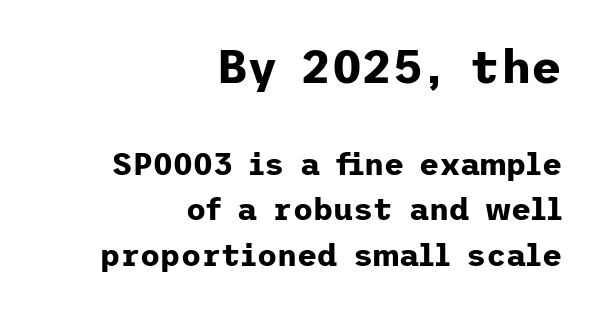
{"serif": "no", "italic": "no", "bold": "yes", "weight": "bold", "width": "normal", "stroke_contrast": "low", "x_height": "medium", "underline": "no", "align": "right", "line_spacing": "normal", "line_spacing_ratio": 1.46, "letter_spacing": "normal", "letter_spacing_em": 0.0, "larger_block": "first", "size_ratio": 1.52, "glyph_px": 47}
